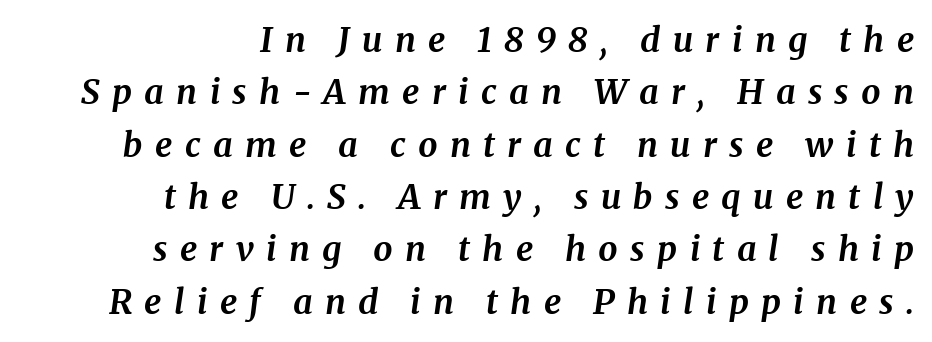
{"serif": "yes", "italic": "yes", "lean": "right", "slant_degrees": 8, "bold": "yes", "weight": "bold", "width": "normal", "stroke_contrast": "medium", "x_height": "medium", "monospaced": "no", "underline": "no", "align": "right", "line_spacing": "normal", "line_spacing_ratio": 1.54, "letter_spacing": "wide", "letter_spacing_em": 0.36, "glyph_px": 34}
